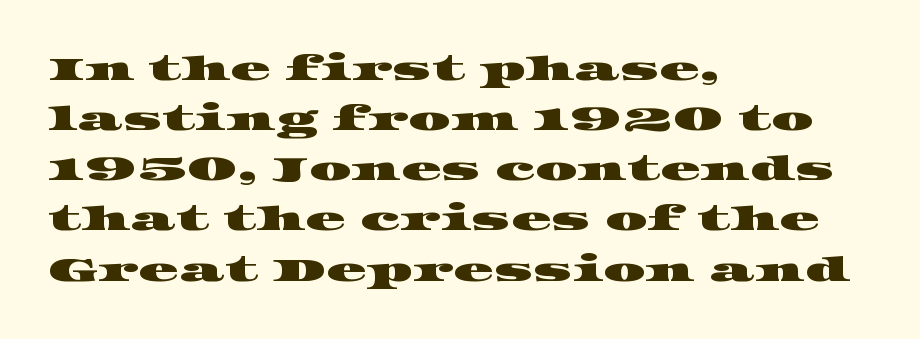
{"serif": "yes", "width": "wide", "stroke_contrast": "high", "x_height": "large", "monospaced": "no", "underline": "no", "align": "left", "line_spacing": "normal", "line_spacing_ratio": 1.52, "letter_spacing": "normal", "letter_spacing_em": 0.0, "glyph_px": 33}
